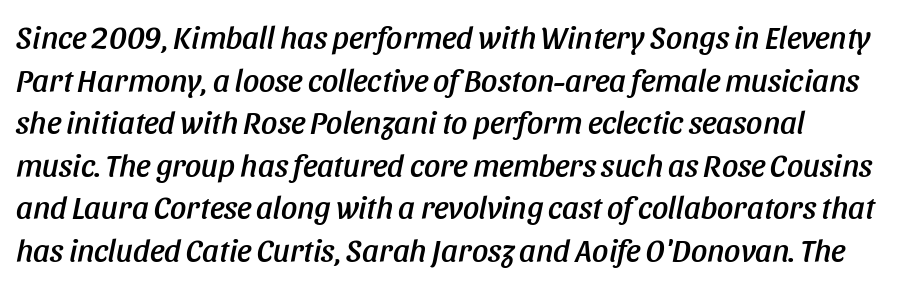
The image shows 32 px condensed type, italic (leaning right); set left-aligned, normal line spacing (1.33x), normal letter spacing, not underlined; low stroke contrast and a large x-height.
